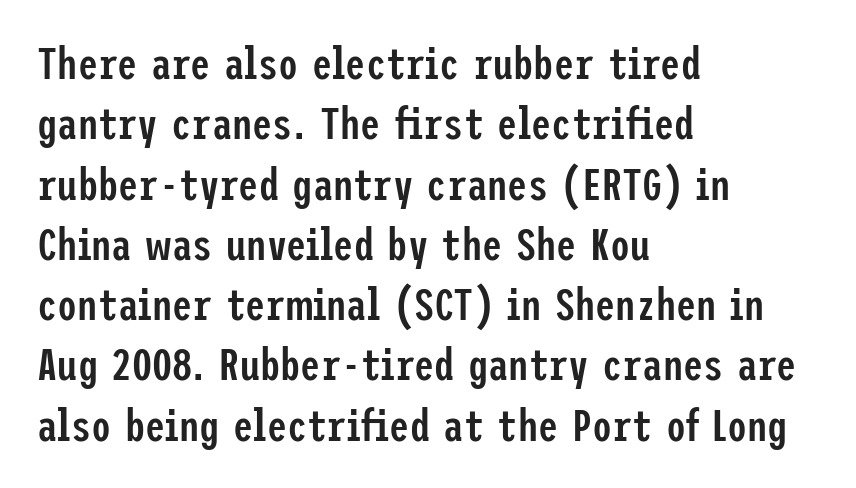
{"serif": "no", "italic": "no", "bold": "semi", "weight": "semibold", "width": "condensed", "stroke_contrast": "low", "x_height": "medium", "underline": "no", "align": "left", "line_spacing": "normal", "line_spacing_ratio": 1.34, "letter_spacing": "normal", "letter_spacing_em": 0.0, "glyph_px": 45}
